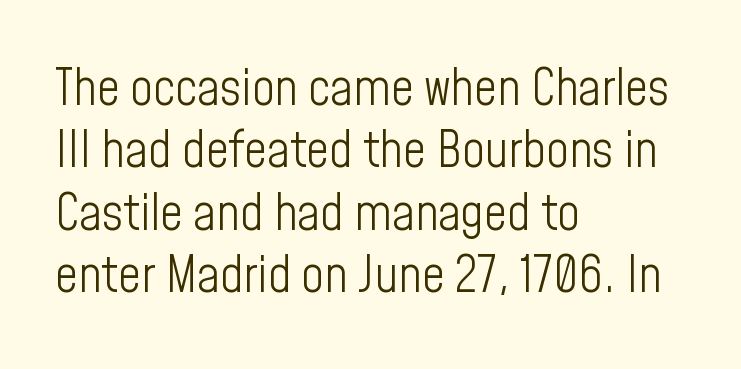
The typesetter chose a ragged-right arrangement here. The face used here is proportionally spaced, like ordinary book or web type. These glyphs show unthickened strokes, regular width or finer. The letterforms sit shoulder to shoulder at normal distance.
